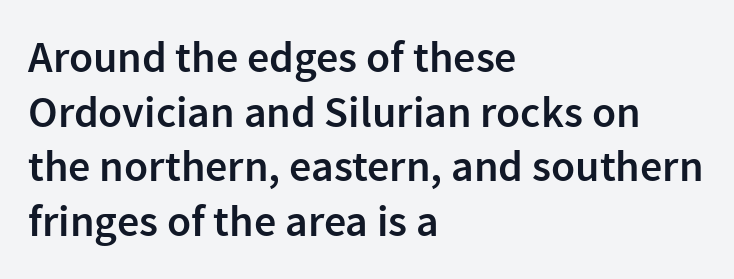
The image shows 44 px semibold sans-serif type, upright; set left-aligned, line spacing 1.24x, normal letter spacing, not underlined; low stroke contrast and a medium x-height.
